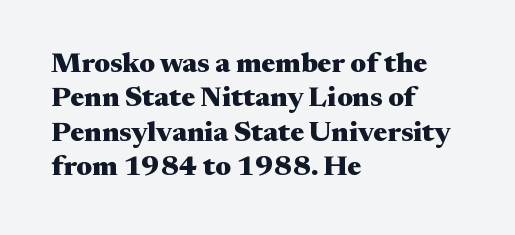
Q: Is the text bold? A: Yes.
Q: Is the text italic (slanted)? A: No, it is upright.
Q: Is the typeface a serif or a sans-serif typeface? A: Serif.
Q: Is the text underlined? A: No.
Q: How is the paragraph aligned? A: Left-aligned.
Q: Is the spacing between letters normal or unusually wide? A: Normal.
Q: Width (condensed, normal, or wide)? A: Wide.
Q: Stroke contrast? A: Medium.
Q: x-height? A: Medium.
Q: Monospaced? A: No.
